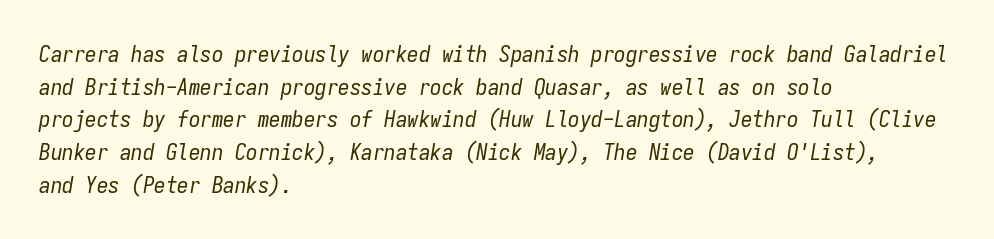
Q: Is the text bold? A: No.
Q: Is the text italic (slanted)? A: Yes, it leans right by about 9 degrees.
Q: Is the text underlined? A: No.
Q: How is the paragraph aligned? A: Left-aligned.
Q: Is the spacing between letters normal or unusually wide? A: Normal.
Q: Is the spacing between lines tight, normal or loose? A: Normal.
